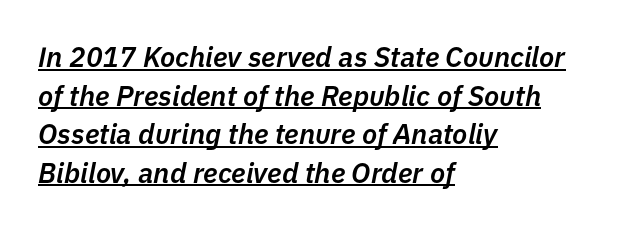
The image shows 28 px semibold type, italic (leaning right); set left-aligned, normal line spacing (1.38x), normal letter spacing, underlined; low stroke contrast and a medium x-height.
